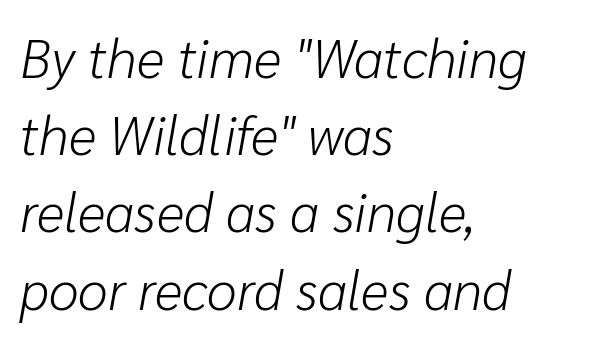
Q: Is the text bold? A: No.
Q: Is the text italic (slanted)? A: Yes, it leans right by about 10 degrees.
Q: Is the text underlined? A: No.
Q: How is the paragraph aligned? A: Left-aligned.
Q: Is the spacing between letters normal or unusually wide? A: Normal.
Q: Is the spacing between lines tight, normal or loose? A: Normal.
Q: Width (condensed, normal, or wide)? A: Normal.
Q: Stroke contrast? A: Low.
Q: x-height? A: Medium.
Q: Monospaced? A: No.
